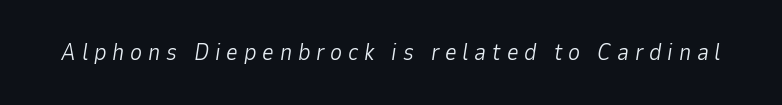
Observe the lean: these are italic letterforms. This reads as an unemphasized weight, regular at the heaviest. Here the glyphs are tracked loosely, breaking word shapes into spaced letters. The specimen omits any rule beneath the text block's lines.
